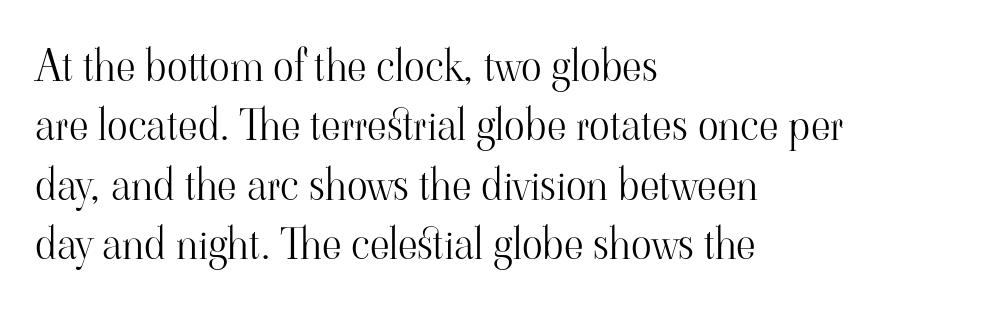
{"serif": "yes", "italic": "no", "bold": "no", "weight": "light", "width": "normal", "stroke_contrast": "high", "x_height": "small", "monospaced": "no", "underline": "no", "align": "left", "line_spacing": "normal", "line_spacing_ratio": 1.38, "letter_spacing": "normal", "letter_spacing_em": 0.0, "glyph_px": 43}
